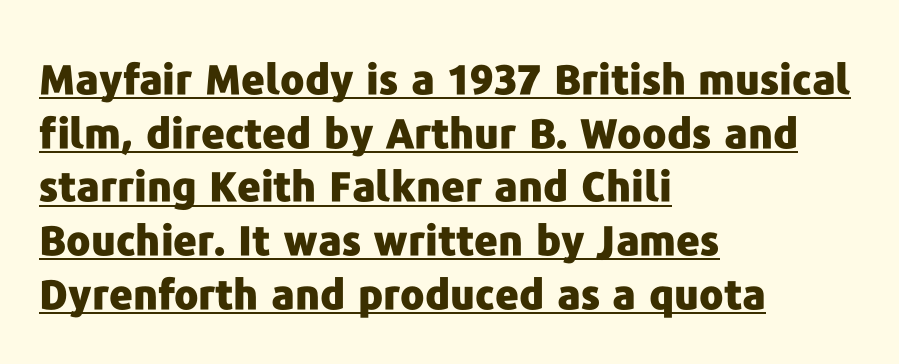
Q: Is the text bold? A: Yes.
Q: Is the text italic (slanted)? A: No, it is upright.
Q: Is the typeface a serif or a sans-serif typeface? A: Sans-serif.
Q: Is the text underlined? A: Yes.
Q: How is the paragraph aligned? A: Left-aligned.
Q: Is the spacing between letters normal or unusually wide? A: Normal.
Q: Is the spacing between lines tight, normal or loose? A: Normal.
Q: Width (condensed, normal, or wide)? A: Normal.
Q: Stroke contrast? A: Low.
Q: x-height? A: Medium.
Q: Monospaced? A: No.
